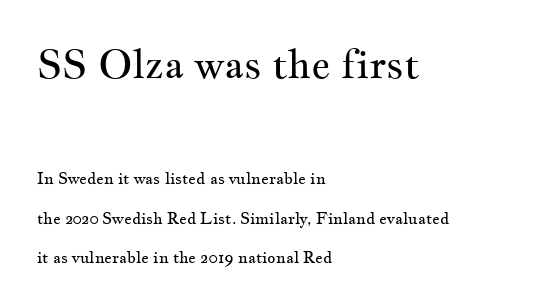
The setting favours the left margin, as ordinary paragraphs usually do. Stem width sits at or under what a default text font uses. Caption: upper text group enlarged, lower text group reduced. Regarding serifs, this sample has them. The passage shown has conventional tracking throughout.
